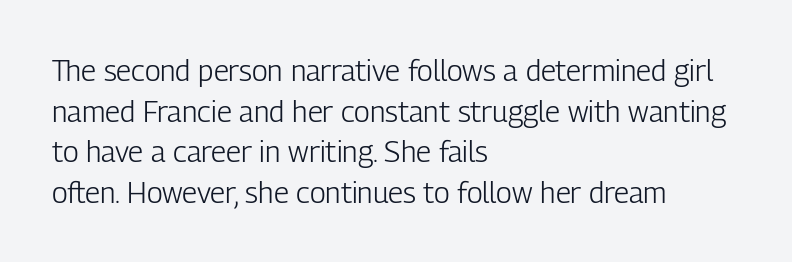
{"serif": "no", "italic": "no", "bold": "no", "weight": "light", "width": "condensed", "stroke_contrast": "low", "x_height": "medium", "monospaced": "no", "underline": "no", "align": "left", "line_spacing": "normal", "line_spacing_ratio": 1.4, "letter_spacing": "normal", "letter_spacing_em": 0.0, "glyph_px": 29}
